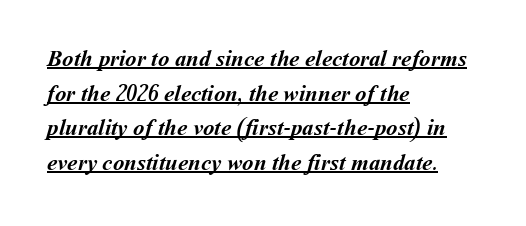
{"bold": "yes", "underline": "yes", "align": "left", "line_spacing": "normal", "line_spacing_ratio": 1.51, "letter_spacing": "normal", "letter_spacing_em": 0.0, "glyph_px": 23}
